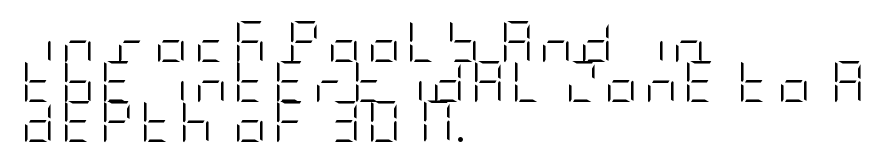
The image shows 41 px light, condensed sans-serif type, upright; set left-aligned, tight line spacing (0.98x), not underlined; low stroke contrast and a large x-height.
